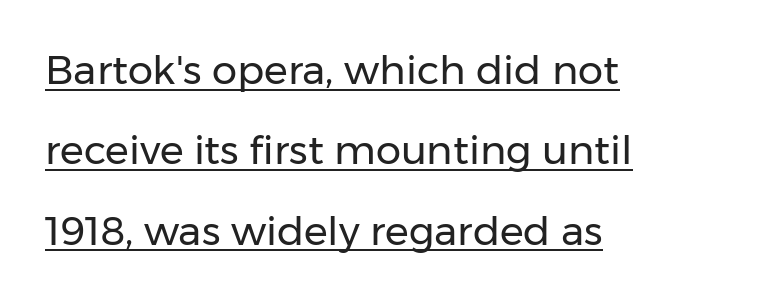
Casual observation: everything's shoved over to the left. Quick note: not italic, upright. Vertical spacing — loose. Are there feet on the stems? There aren't — it's a sans. Proportional: the letters do not fall into vertical columns. You could call the tracking neutral — neither tight nor loose.
